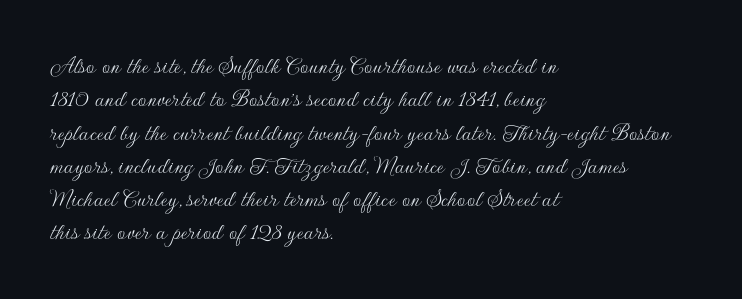
Compared with typical paragraphs, the rows here are spaced about the same. Short and long lines alike share a common starting point at left. Is the stroke heavy? The answer is a plain regular-or-lighter. In terms of letterspacing, this is plain default setting. Just letters on the line, the space beneath them empty.
